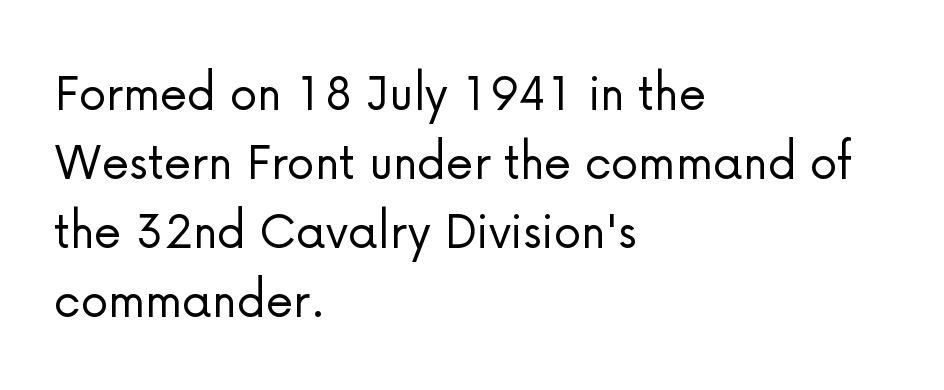
The image shows 56 px light sans-serif type, upright; set left-aligned, line spacing 1.23x, normal letter spacing, not underlined; low stroke contrast and a medium x-height.
